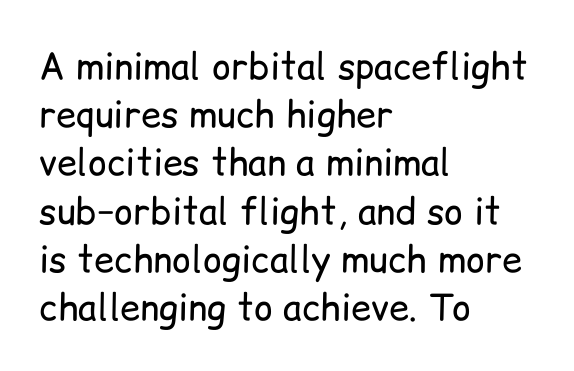
Q: Is the text bold? A: No.
Q: Is the text italic (slanted)? A: No, it is upright.
Q: Is the typeface a serif or a sans-serif typeface? A: Sans-serif.
Q: Is the text underlined? A: No.
Q: How is the paragraph aligned? A: Left-aligned.
Q: Is the spacing between letters normal or unusually wide? A: Normal.
Q: Is the spacing between lines tight, normal or loose? A: Normal.
Q: Width (condensed, normal, or wide)? A: Normal.
Q: Stroke contrast? A: Low.
Q: x-height? A: Medium.
Q: Monospaced? A: No.
